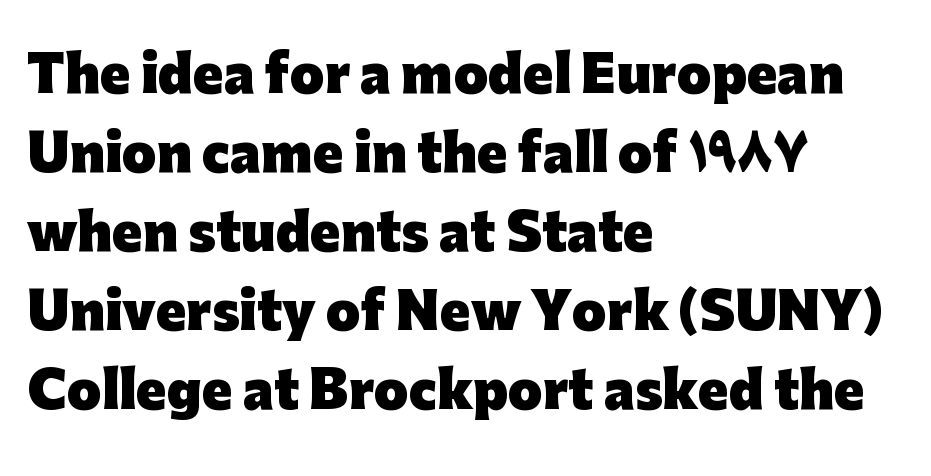
{"serif": "no", "italic": "no", "bold": "yes", "weight": "heavy", "width": "normal", "stroke_contrast": "low", "x_height": "medium", "monospaced": "no", "underline": "no", "align": "left", "line_spacing": "normal", "line_spacing_ratio": 1.58, "letter_spacing": "normal", "letter_spacing_em": 0.0, "glyph_px": 50}
